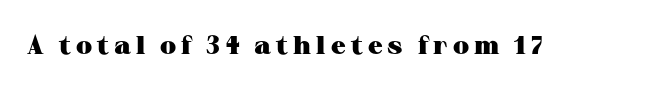
Q: Is the text bold? A: Yes.
Q: Is the text italic (slanted)? A: No, it is upright.
Q: Is the text underlined? A: No.
Q: Is the spacing between letters normal or unusually wide? A: Unusually wide.
